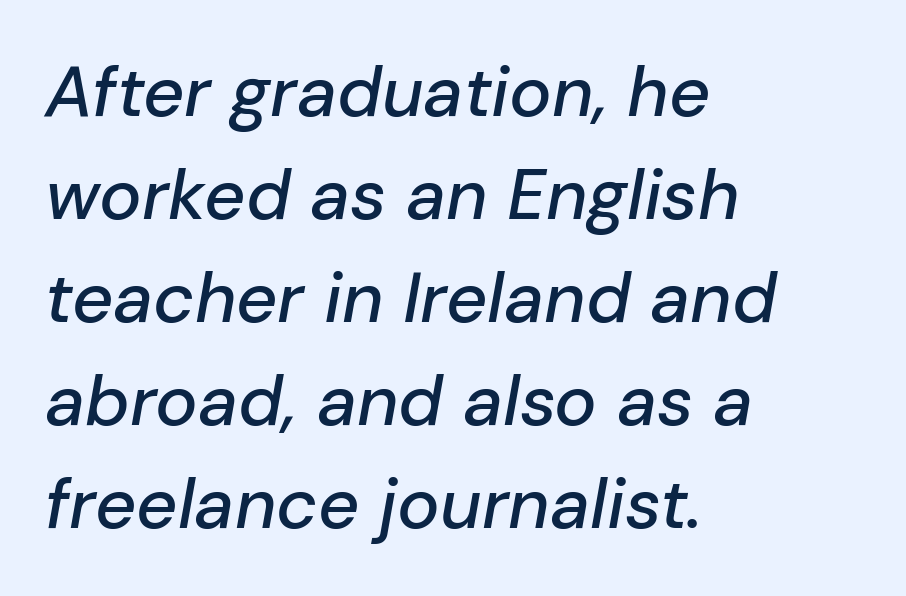
Q: Is the text italic (slanted)? A: Yes, it leans right by about 10 degrees.
Q: Is the text underlined? A: No.
Q: How is the paragraph aligned? A: Left-aligned.
Q: Is the spacing between letters normal or unusually wide? A: Normal.
Q: Is the spacing between lines tight, normal or loose? A: Normal.
Q: Width (condensed, normal, or wide)? A: Normal.
Q: Stroke contrast? A: Low.
Q: x-height? A: Medium.
Q: Monospaced? A: No.
